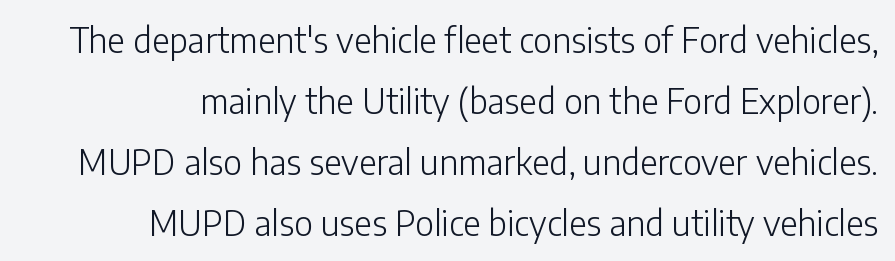
The image shows 34 px light sans-serif type, upright; set right-aligned, line spacing 1.79x, normal letter spacing, not underlined; low stroke contrast and a medium x-height.
